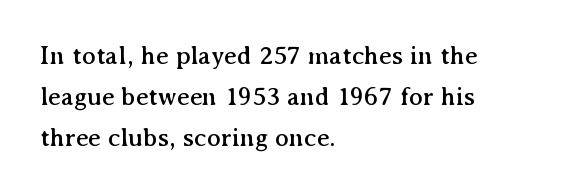
The image shows 26 px text type, upright; set left-aligned, normal line spacing (1.57x), normal letter spacing, not underlined.
